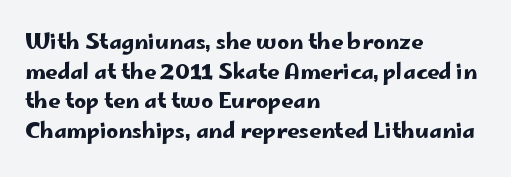
The image shows 21 px text type, upright; set left-aligned, normal line spacing (1.41x), normal letter spacing, not underlined.
